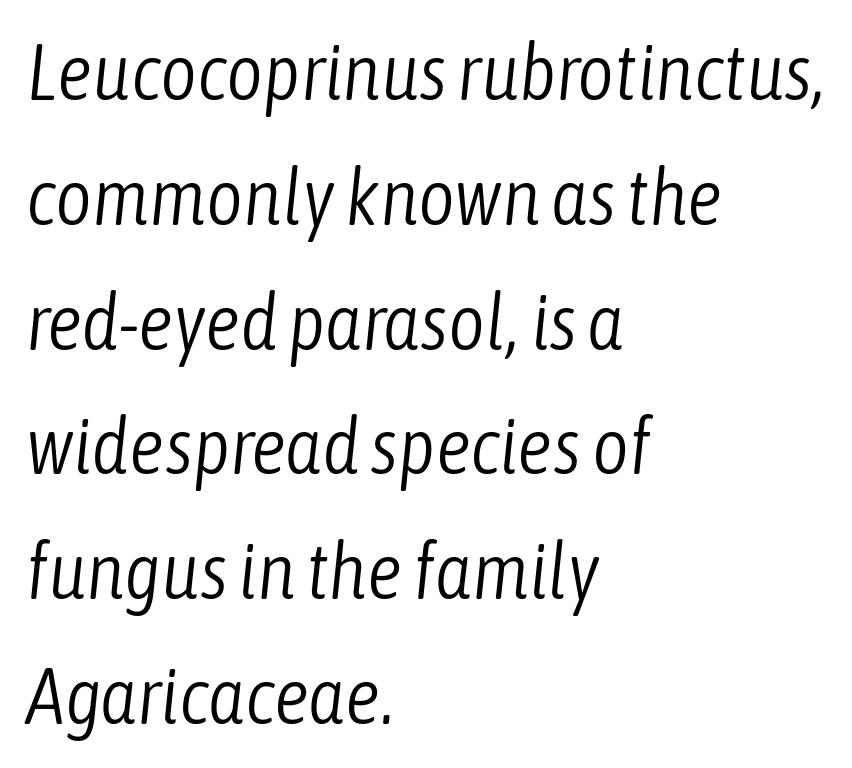
{"italic": "yes", "lean": "right", "slant_degrees": 6, "bold": "no", "weight": "light", "width": "condensed", "stroke_contrast": "low", "x_height": "medium", "monospaced": "no", "underline": "no", "align": "left", "line_spacing": "normal", "line_spacing_ratio": 1.58, "letter_spacing": "normal", "letter_spacing_em": 0.0, "glyph_px": 79}
